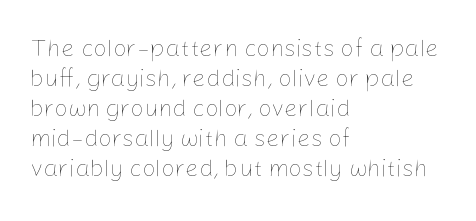
{"italic": "no", "bold": "no", "underline": "no", "align": "left", "line_spacing": "normal", "line_spacing_ratio": 1.25, "letter_spacing": "normal", "letter_spacing_em": 0.0, "glyph_px": 24}
